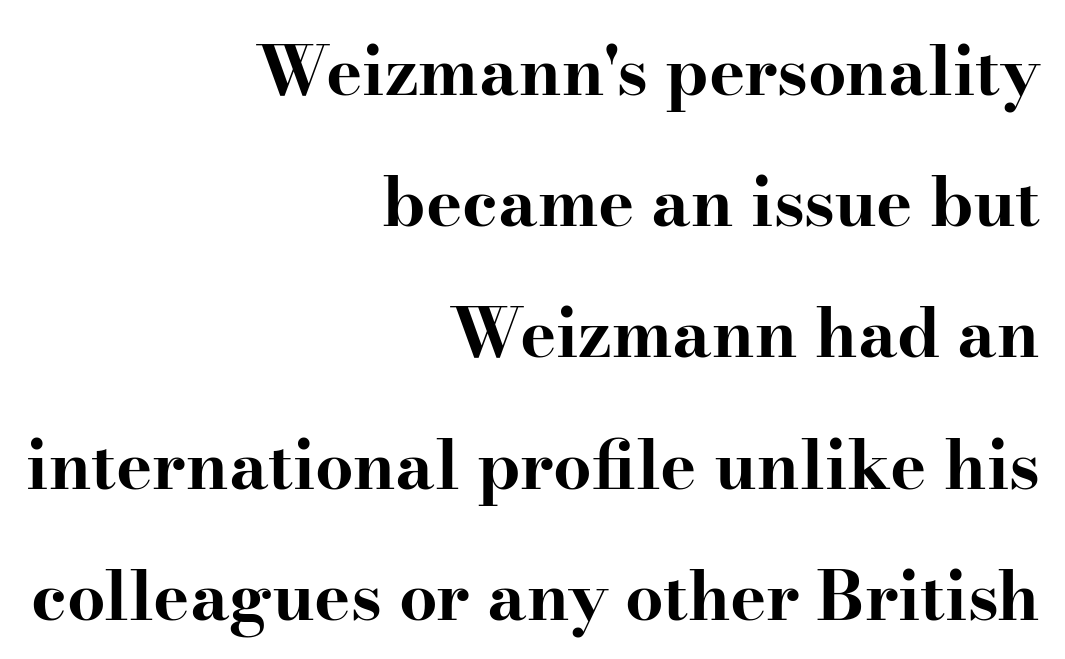
The image shows 68 px bold, wide serif type, upright; set right-aligned, loose line spacing (1.93x), normal letter spacing, not underlined; high stroke contrast and a small x-height.
